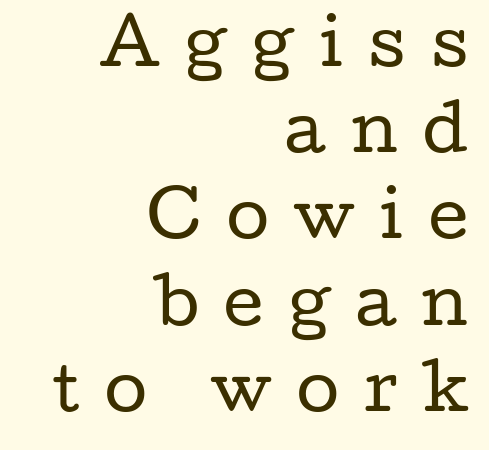
{"serif": "yes", "italic": "no", "bold": "no", "weight": "regular", "width": "wide", "stroke_contrast": "low", "x_height": "medium", "monospaced": "no", "underline": "no", "align": "right", "line_spacing": "normal", "line_spacing_ratio": 1.39, "letter_spacing": "wide", "letter_spacing_em": 0.41, "glyph_px": 62}
